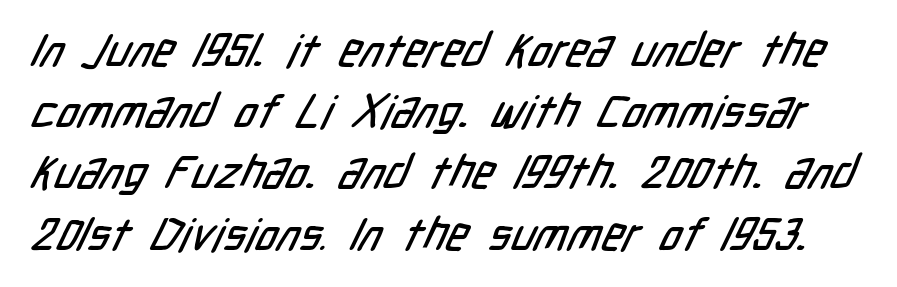
Q: Is the typeface a serif or a sans-serif typeface? A: Sans-serif.
Q: Is the text underlined? A: No.
Q: Is the spacing between letters normal or unusually wide? A: Normal.
Q: Is the spacing between lines tight, normal or loose? A: Normal.
Q: Width (condensed, normal, or wide)? A: Condensed.
Q: Stroke contrast? A: Low.
Q: x-height? A: Medium.
Q: Monospaced? A: No.
